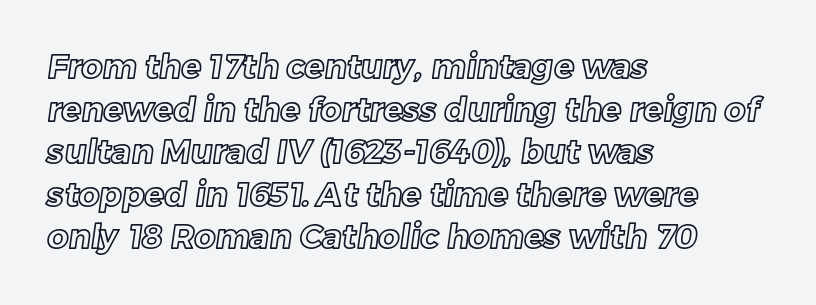
Q: Is the text underlined? A: No.
Q: How is the paragraph aligned? A: Left-aligned.
Q: Is the spacing between letters normal or unusually wide? A: Normal.
Q: Is the spacing between lines tight, normal or loose? A: Normal.
Q: Width (condensed, normal, or wide)? A: Normal.
Q: x-height? A: Medium.
Q: Monospaced? A: No.
